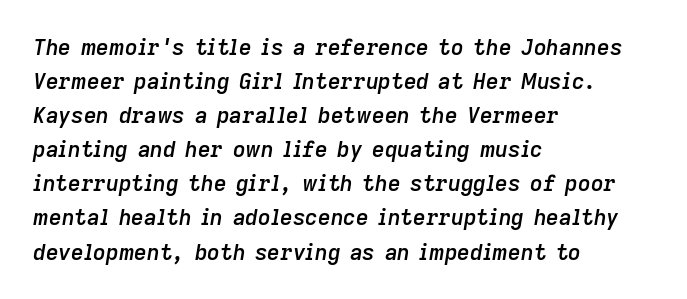
Leading matches the norm, producing a regular column. Students, note that the glyphs here touch the page at normal intervals. Notice the strokes are somewhat thickened but not fully heavy: this is a semibold. Notice how the stems are inclined rather than vertical — that's the hallmark of italics. Beneath every word, the page is bare.
